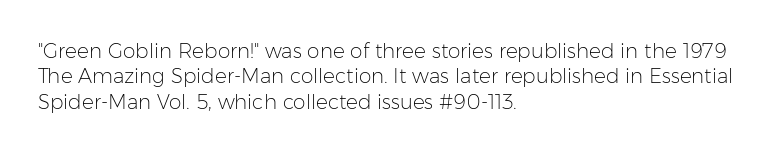
The rows are spaced the way most documents space them. Weight: in the light-to-regular range. Each word holds together tightly as a unit, with standard inter-letter gaps. Nobody drew a line under any word here.
